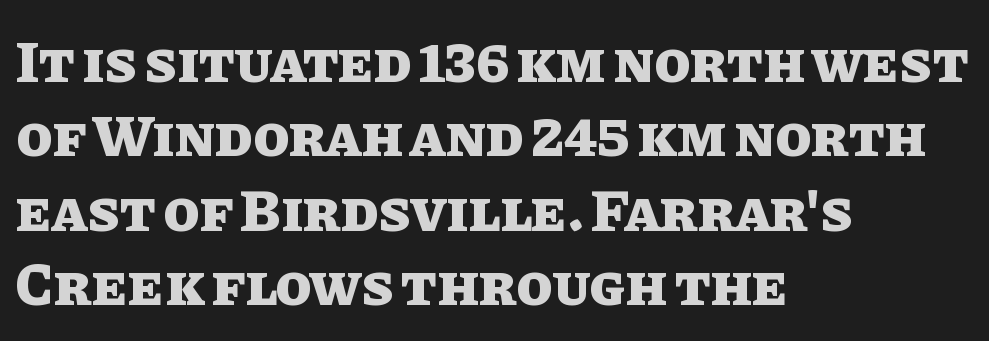
Q: Is the text bold? A: Yes.
Q: Is the text italic (slanted)? A: No, it is upright.
Q: Is the text underlined? A: No.
Q: How is the paragraph aligned? A: Left-aligned.
Q: Is the spacing between letters normal or unusually wide? A: Normal.
Q: Is the spacing between lines tight, normal or loose? A: Normal.
Q: Width (condensed, normal, or wide)? A: Normal.
Q: Stroke contrast? A: Low.
Q: x-height? A: Large.
Q: Monospaced? A: No.
